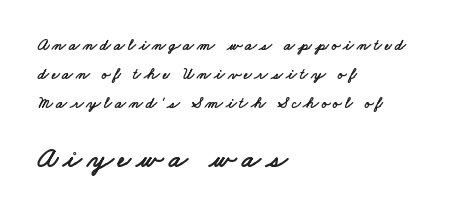
The following chunk of copy outweighs the initial chunk in type size. Stroke terminals: plain, sans-serif. The rendering uses natural spacing where letterforms have individual widths. Teacher's note: observe the even left margin — that is flush-left alignment. Glance below the letters and you will spot only blank space.
